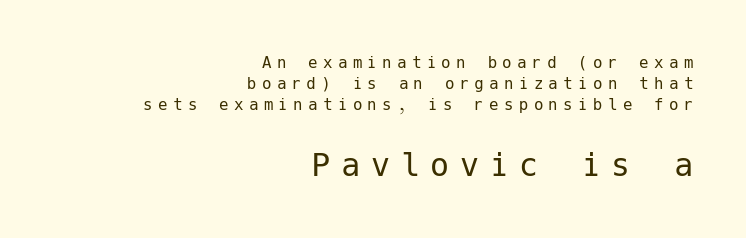
Q: Is the text bold? A: No.
Q: Is the text italic (slanted)? A: No, it is upright.
Q: Is the typeface a serif or a sans-serif typeface? A: Sans-serif.
Q: Is the text underlined? A: No.
Q: How is the paragraph aligned? A: Right-aligned.
Q: Is the spacing between letters normal or unusually wide? A: Unusually wide.
Q: Is the spacing between lines tight, normal or loose? A: Tight.
Q: Which block of text is set in a larger size, the first (top) or the second (bottom)? A: The second (bottom) one.
Q: Width (condensed, normal, or wide)? A: Normal.
Q: Stroke contrast? A: Low.
Q: x-height? A: Medium.
